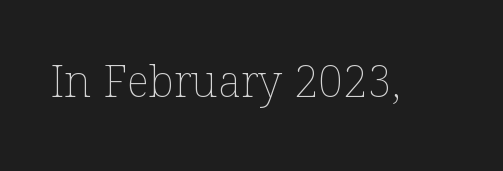
Q: Is the text bold? A: No.
Q: Is the text italic (slanted)? A: No, it is upright.
Q: Is the text underlined? A: No.
Q: Is the spacing between letters normal or unusually wide? A: Normal.
Q: Width (condensed, normal, or wide)? A: Normal.
Q: Stroke contrast? A: Low.
Q: x-height? A: Medium.
Q: Monospaced? A: No.
